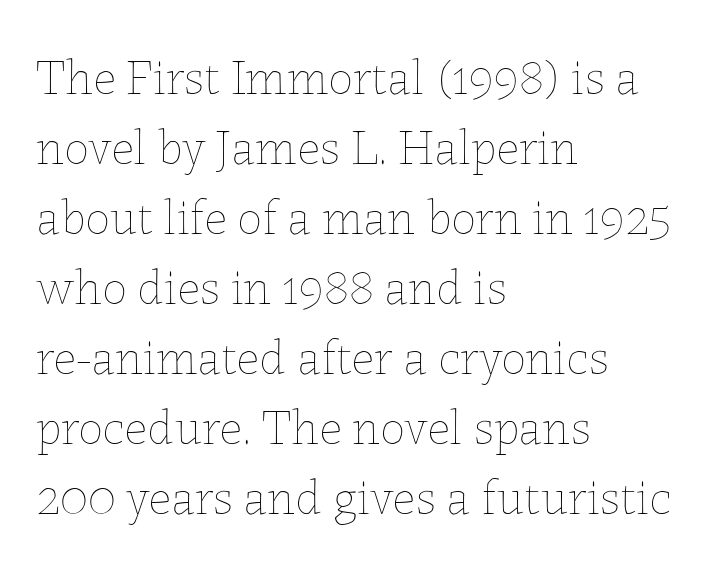
Q: Is the text bold? A: No.
Q: Is the text italic (slanted)? A: No, it is upright.
Q: Is the text underlined? A: No.
Q: How is the paragraph aligned? A: Left-aligned.
Q: Is the spacing between letters normal or unusually wide? A: Normal.
Q: Is the spacing between lines tight, normal or loose? A: Normal.
Q: Width (condensed, normal, or wide)? A: Normal.
Q: Stroke contrast? A: Low.
Q: x-height? A: Medium.
Q: Monospaced? A: No.
